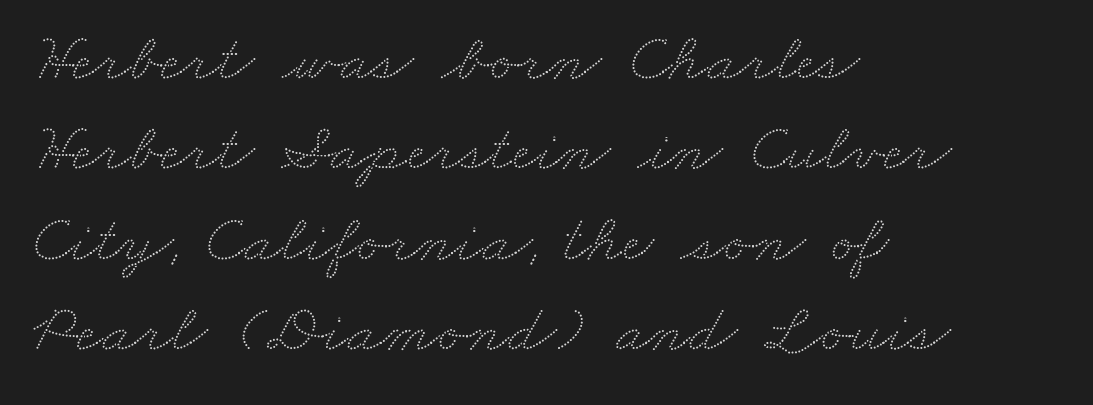
{"width": "wide", "stroke_contrast": "low", "x_height": "small", "monospaced": "no", "underline": "no", "align": "left", "line_spacing": "normal", "line_spacing_ratio": 1.33, "letter_spacing": "normal", "letter_spacing_em": 0.0, "glyph_px": 68}
